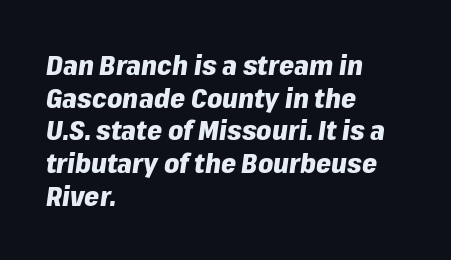
Q: Is the text bold? A: Yes.
Q: Is the text italic (slanted)? A: Yes, it leans right by about 8 degrees.
Q: Is the text underlined? A: No.
Q: How is the paragraph aligned? A: Left-aligned.
Q: Is the spacing between letters normal or unusually wide? A: Normal.
